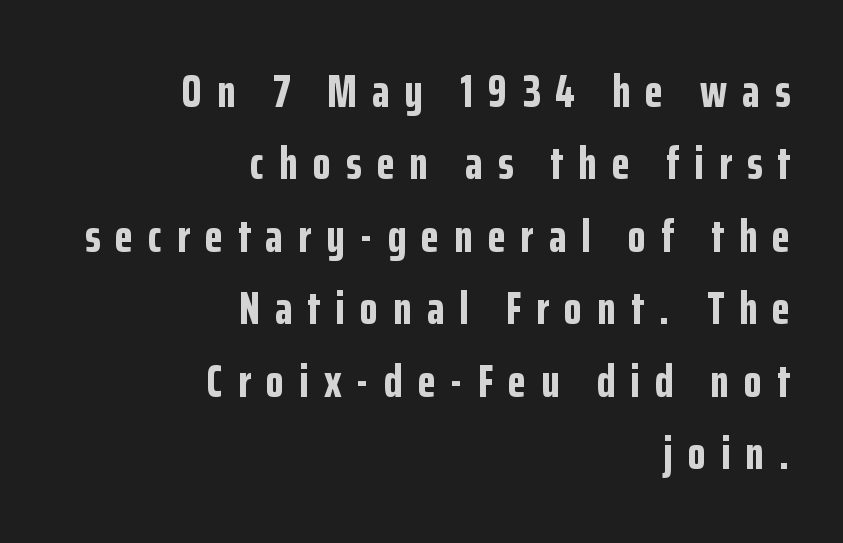
{"serif": "no", "italic": "no", "bold": "yes", "weight": "bold", "width": "condensed", "stroke_contrast": "low", "x_height": "medium", "monospaced": "no", "underline": "no", "align": "right", "line_spacing": "normal", "line_spacing_ratio": 1.54, "letter_spacing": "wide", "letter_spacing_em": 0.32, "glyph_px": 47}
